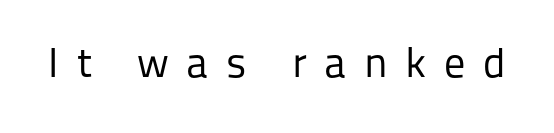
The image shows 42 px regular-weight sans-serif type, upright; set unusually wide letter spacing (+0.42 em), not underlined; low stroke contrast and a medium x-height.
